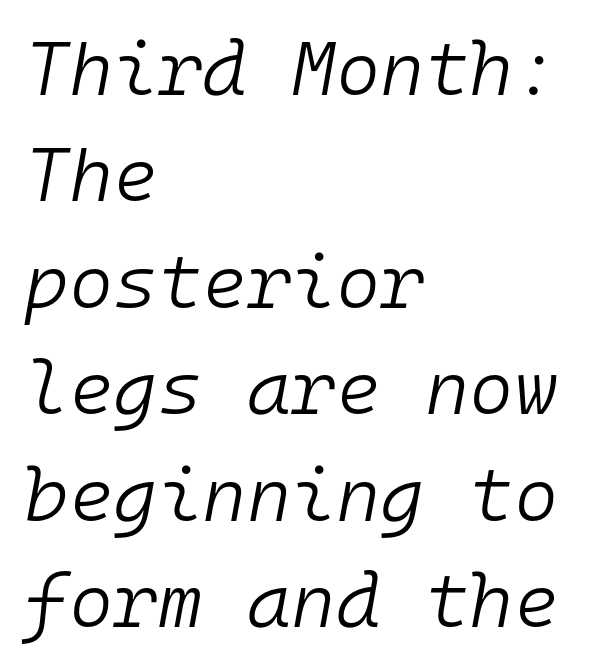
The image shows 76 px light type, italic (leaning right), monospaced; set left-aligned, normal line spacing (1.4x), normal letter spacing, not underlined; low stroke contrast and a medium x-height.
